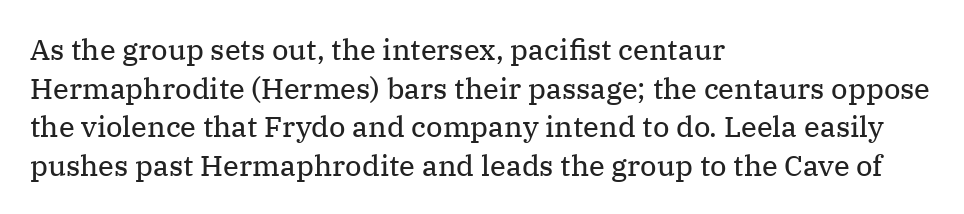
{"serif": "yes", "italic": "no", "bold": "no", "weight": "regular", "width": "normal", "stroke_contrast": "medium", "x_height": "medium", "monospaced": "no", "underline": "no", "align": "left", "line_spacing": "normal", "line_spacing_ratio": 1.33, "letter_spacing": "normal", "letter_spacing_em": 0.0, "glyph_px": 29}
